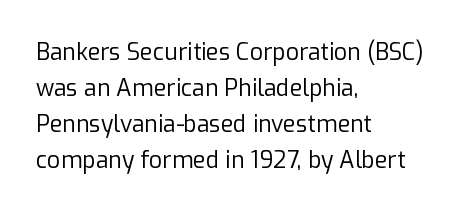
The image shows 23 px text type, upright; set left-aligned, normal line spacing (1.57x), normal letter spacing, not underlined.
